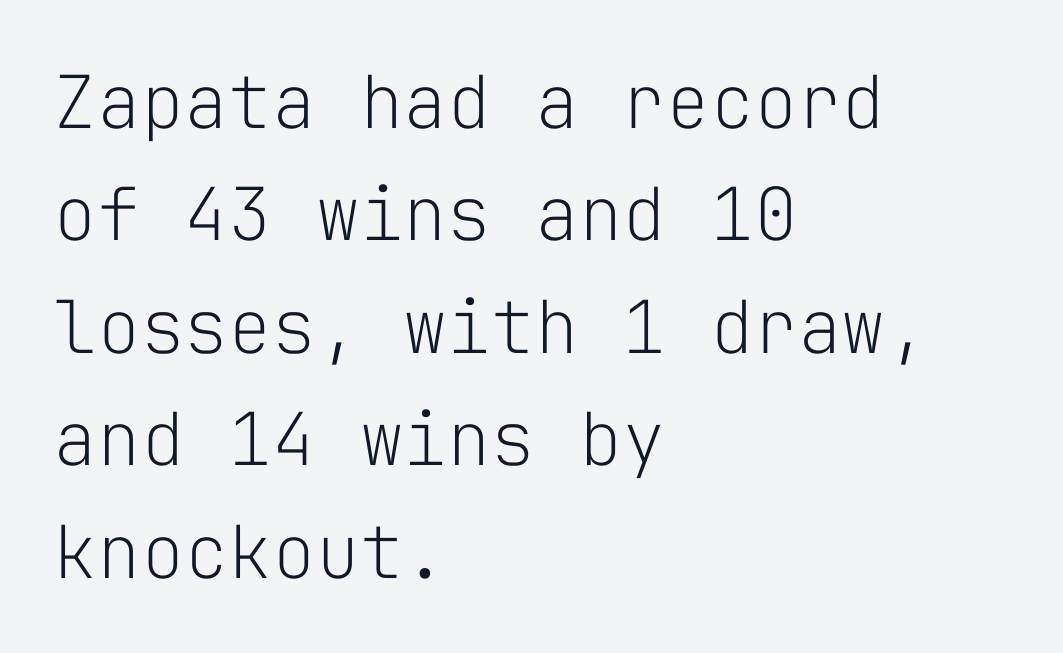
The passage shown is not underscored anywhere. Which margin do the lines hug? The left one — the right edge is uneven. What's the leading like? Ordinary, nothing unusual. Nothing unusual about the tracking: characters are spaced as the font intends. Stems here are at most as thick as an everyday book face.
